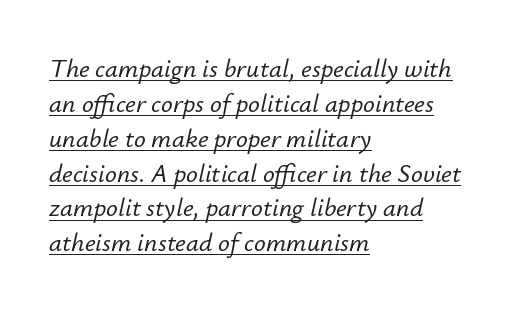
The image shows 26 px text type, italic (leaning right); set left-aligned, normal line spacing (1.34x), normal letter spacing, underlined.
